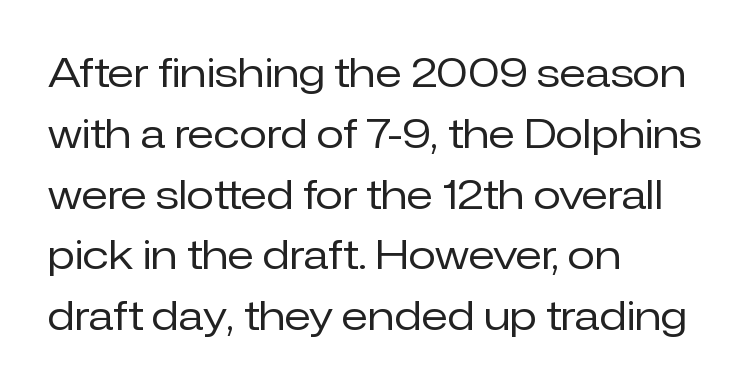
The image shows 40 px regular-weight sans-serif type, upright; set left-aligned, normal line spacing (1.52x), normal letter spacing, not underlined; low stroke contrast and a medium x-height.
